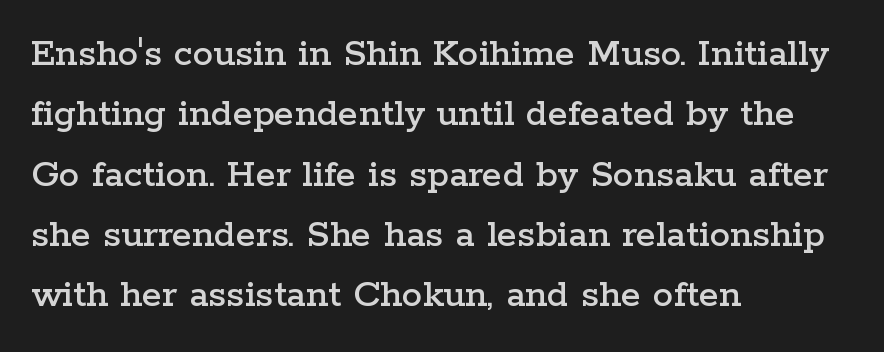
The image shows 41 px wide serif type, upright; set left-aligned, normal line spacing (1.47x), normal letter spacing, not underlined; low stroke contrast and a medium x-height.
